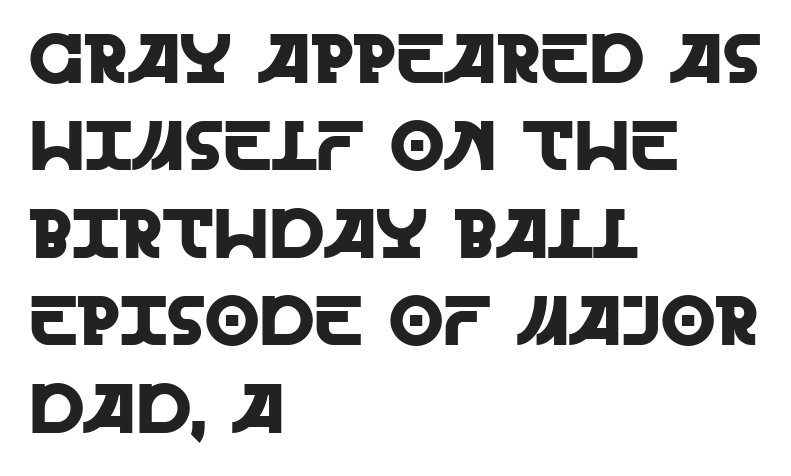
The passage shown has conventional tracking throughout. Here the designer chose a conventional face with non-uniform glyph widths. Nope, not italic — everything's standing straight. Where is the straight margin? On the left. The lines sit at an ordinary, default distance from one another.
